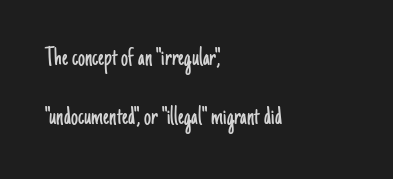
Q: Is the text bold? A: No.
Q: Is the text italic (slanted)? A: No, it is upright.
Q: Is the typeface a serif or a sans-serif typeface? A: Sans-serif.
Q: Is the text underlined? A: No.
Q: How is the paragraph aligned? A: Left-aligned.
Q: Is the spacing between letters normal or unusually wide? A: Normal.
Q: Is the spacing between lines tight, normal or loose? A: Loose.
Q: Width (condensed, normal, or wide)? A: Condensed.
Q: Stroke contrast? A: Low.
Q: x-height? A: Small.
Q: Monospaced? A: No.
